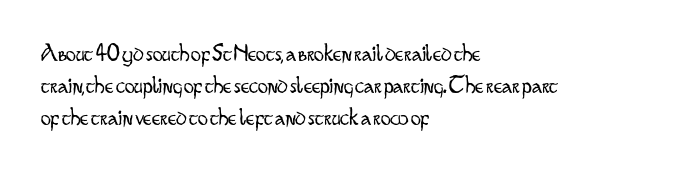
{"italic": "no", "bold": "no", "underline": "no", "align": "left", "line_spacing": "normal", "line_spacing_ratio": 1.29, "letter_spacing": "normal", "letter_spacing_em": 0.0, "glyph_px": 25}
